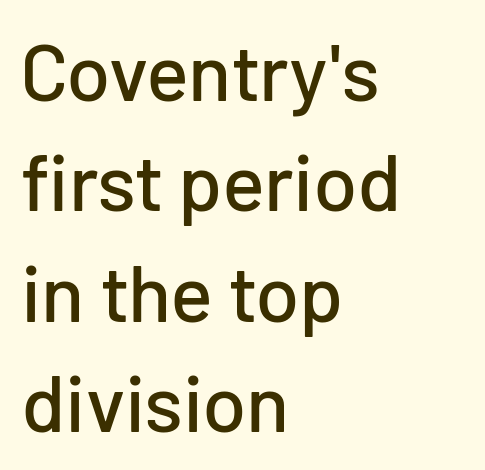
Vertical spacing — default. Typeset ragged right — the left edge is the straight one. The axis of the letterforms is exactly vertical. This rendering features lettering with no underline. Think of a printed novel: that variable character pitch is what you see here.
